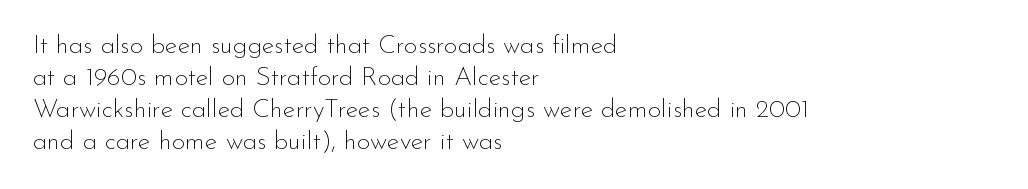
Q: Is the text bold? A: No.
Q: Is the text italic (slanted)? A: No, it is upright.
Q: Is the text underlined? A: No.
Q: How is the paragraph aligned? A: Left-aligned.
Q: Is the spacing between letters normal or unusually wide? A: Normal.
